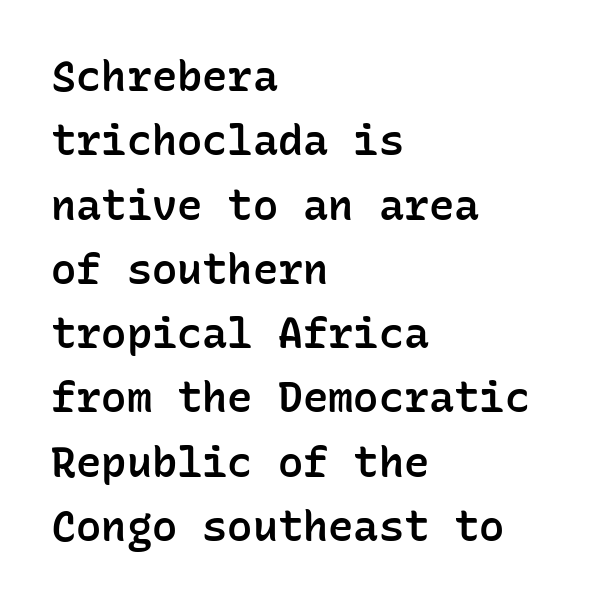
You can tell from the bare stems that sans-serif type was used. The rows are spaced the way most documents space them. Nobody touched the tracking dial on this one. Italic: no, the glyphs are upright roman. A semibold gives these letters moderate extra thickness, short of bold.
